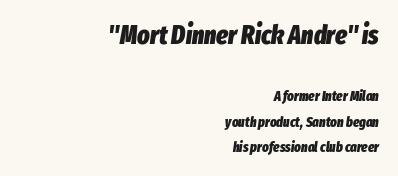
{"italic": "yes", "lean": "right", "slant_degrees": 8, "bold": "yes", "underline": "no", "align": "right", "line_spacing_ratio": 1.82, "letter_spacing": "normal", "letter_spacing_em": 0.0, "larger_block": "first", "size_ratio": 1.86, "glyph_px": 26}
